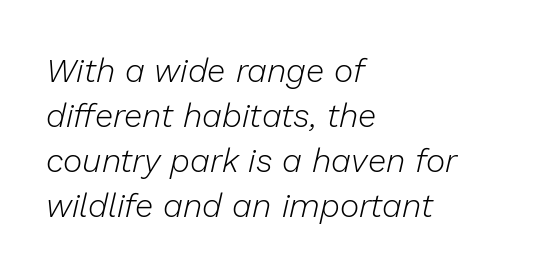
Q: Is the text bold? A: No.
Q: Is the text italic (slanted)? A: Yes, it leans right by about 13 degrees.
Q: Is the text underlined? A: No.
Q: How is the paragraph aligned? A: Left-aligned.
Q: Is the spacing between letters normal or unusually wide? A: Normal.
Q: Is the spacing between lines tight, normal or loose? A: Normal.
Q: Width (condensed, normal, or wide)? A: Normal.
Q: Stroke contrast? A: Low.
Q: x-height? A: Medium.
Q: Monospaced? A: No.
